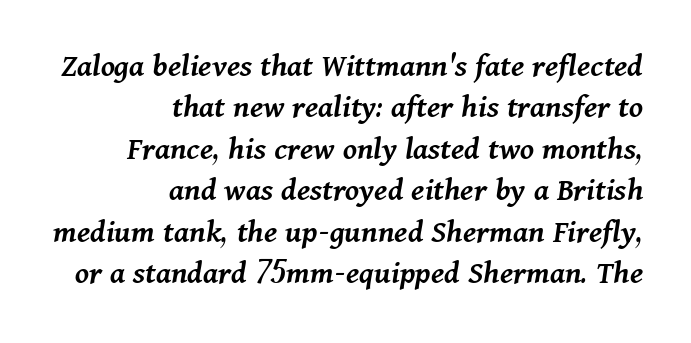
{"italic": "yes", "lean": "right", "slant_degrees": 11, "bold": "semi", "weight": "semibold", "width": "normal", "stroke_contrast": "medium", "x_height": "medium", "monospaced": "no", "underline": "no", "align": "right", "line_spacing_ratio": 1.22, "letter_spacing": "normal", "letter_spacing_em": 0.0, "glyph_px": 34}
